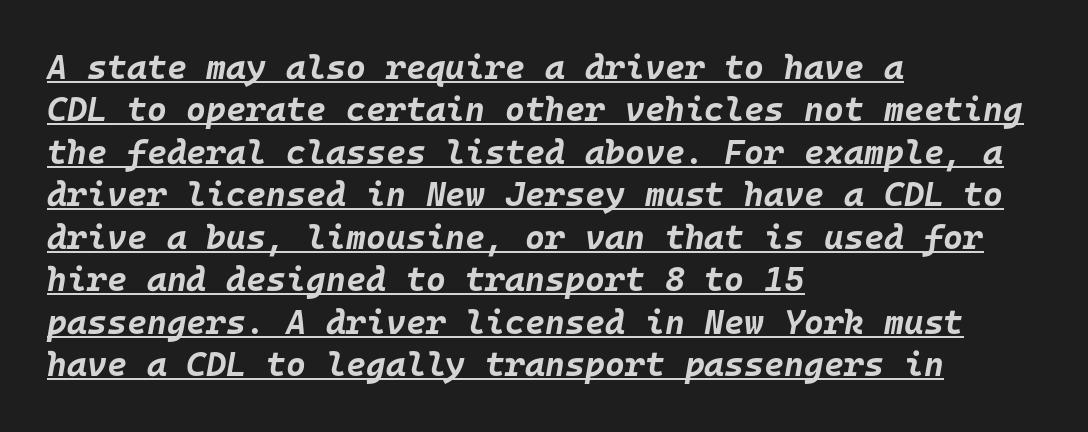
The image shows 34 px bold type, italic (leaning right), monospaced; set left-aligned, normal line spacing (1.25x), normal letter spacing, underlined; low stroke contrast and a large x-height.
